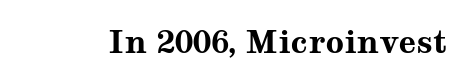
{"serif": "yes", "italic": "no", "bold": "yes", "weight": "bold", "width": "wide", "stroke_contrast": "medium", "x_height": "medium", "monospaced": "no", "underline": "no", "letter_spacing": "normal", "letter_spacing_em": 0.0, "glyph_px": 32}
